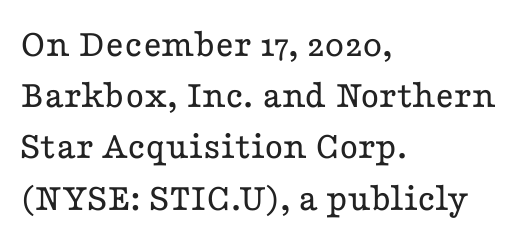
The image shows 40 px regular-weight, wide serif type, upright; set left-aligned, normal line spacing (1.28x), normal letter spacing, not underlined; low stroke contrast and a medium x-height.
